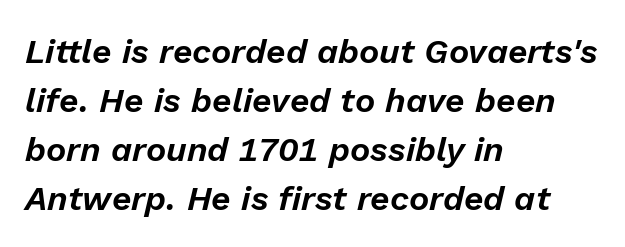
The rendering keeps characters at their native spacing. Spacing verdict: proportional, widths tailored to each character. A clean baseline with only descenders dipping below it. These lines were composed using italics. A typesetter would call this leading conventional body-copy spacing. The paragraph shown leans on its left margin.
